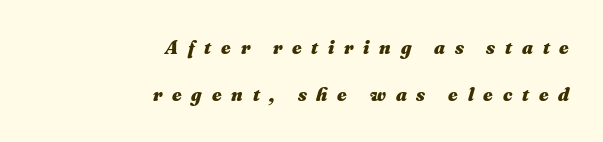
You can tell it's italic because the verticals aren't actually vertical. Right-aligned paragraph, ragged on the left. Rule under the text: the space is simply empty. Students, note that the glyphs here are deliberately spaced far apart.
